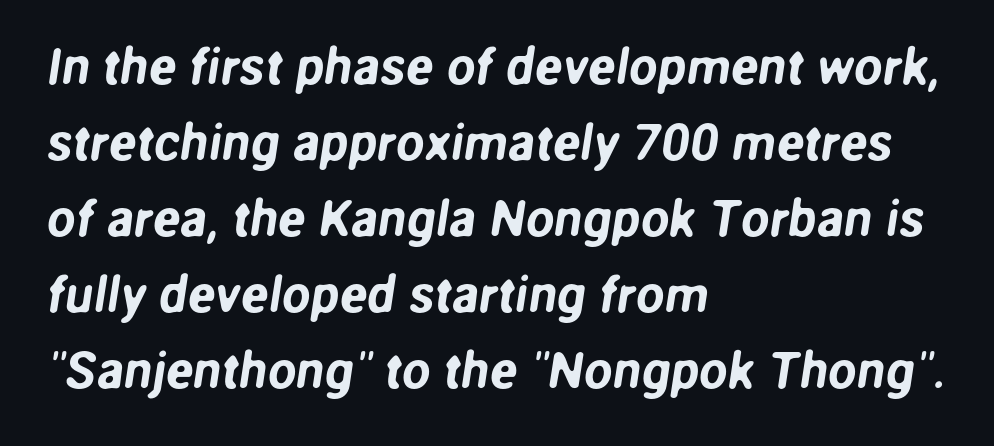
A typesetter would call this zero additional tracking. Underlining? Definitely not there. The passage shown is typeset with a sans-serif family. You could not count columns in this text — the font is proportionally spaced. The space between consecutive lines is moderate. Left-aligned paragraph, ragged on the right.
